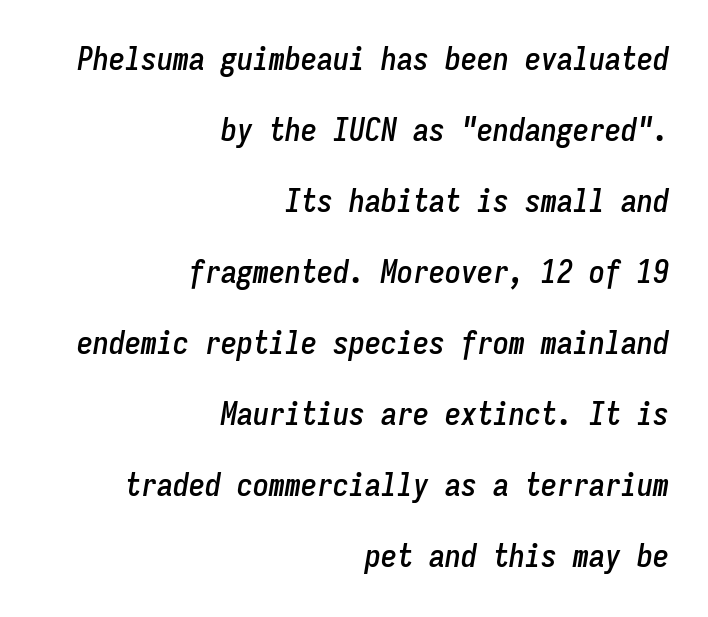
Is this a fixed-width face? Yes — each glyph sits in an identical cell. The letters sit at their default tracking, neither squeezed nor spread. A flush-right, rag-left setting is used for this passage. Italic: yes, the glyphs are oblique.
